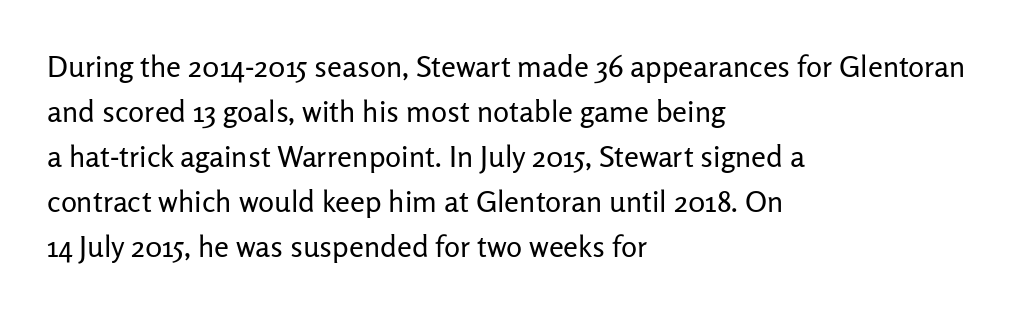
Is this a heavy cut? Hardly; it is regular or lighter. This is sans-serif lettering, the kind often seen on screens and signage. The rows are spaced the way most documents space them. Characters follow at the spacing the type designer built in.
